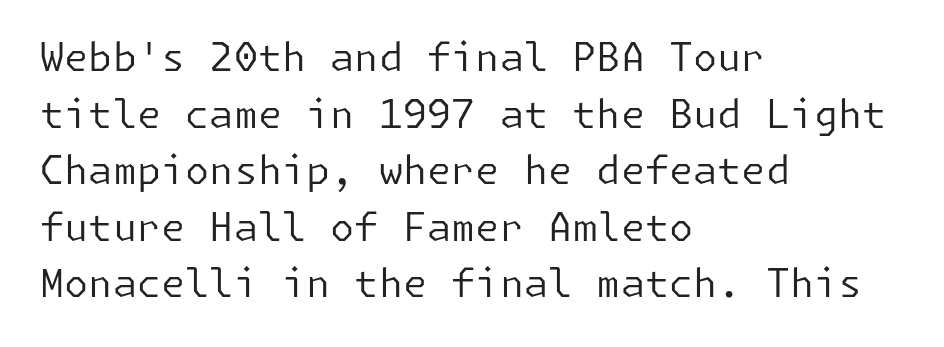
No chunkiness to these letters — they're not bold. Nothing unusual about the tracking: characters are spaced as the font intends. Compared with typical paragraphs, the rows here are spaced about the same. It's the straight-up-and-down kind of type. All the whitespace from short lines collects on the right.
